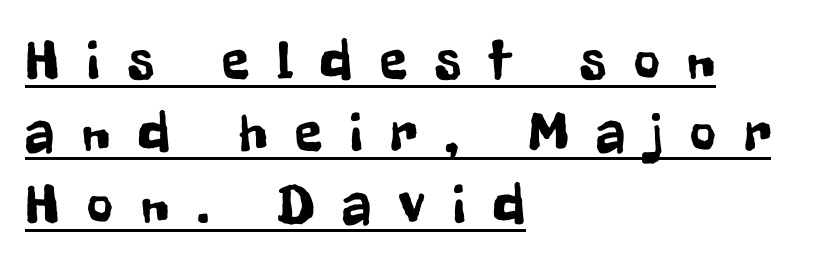
The leading is moderate, giving the passage an even texture. Quick note: not italic, upright. Each line of the rendering has a horizontal stroke beneath the glyphs. Typographically, this falls in the sans-serif category. The passage shown has open, widely tracked lettering throughout. This sample has the flowing, uneven cadence of proportional lettering.
